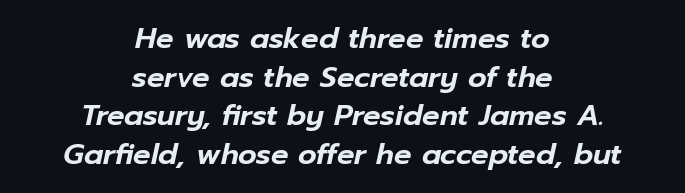
Spacing verdict: proportional, widths tailored to each character. Characters follow at the spacing the type designer built in. This rendering uses center alignment, leaving both contours irregular but symmetric. The letters are slanted; this is an italic face. Leading: standard.
